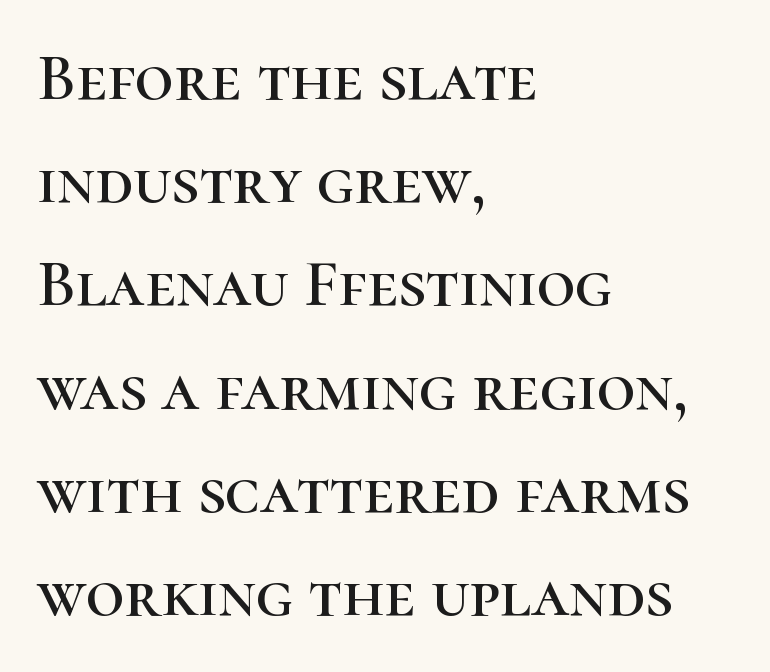
{"serif": "yes", "italic": "no", "width": "normal", "stroke_contrast": "high", "x_height": "medium", "monospaced": "no", "underline": "no", "align": "left", "line_spacing": "normal", "line_spacing_ratio": 1.54, "letter_spacing": "normal", "letter_spacing_em": 0.0, "glyph_px": 67}
